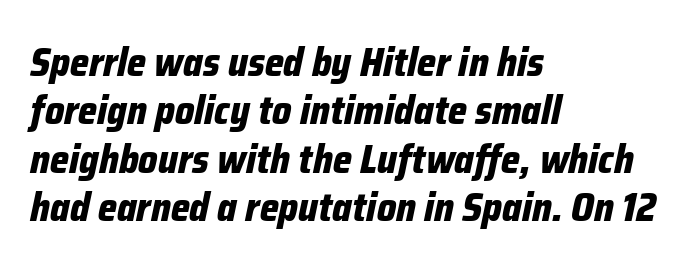
As a designer I'd log this as weight 700, bold. The axis of the letterforms is tilted away from vertical. Default kerning and tracking; the words read as compact shapes. Just letters on the line, the space beneath them empty. Teacher's note: observe the even left margin — that is flush-left alignment.
